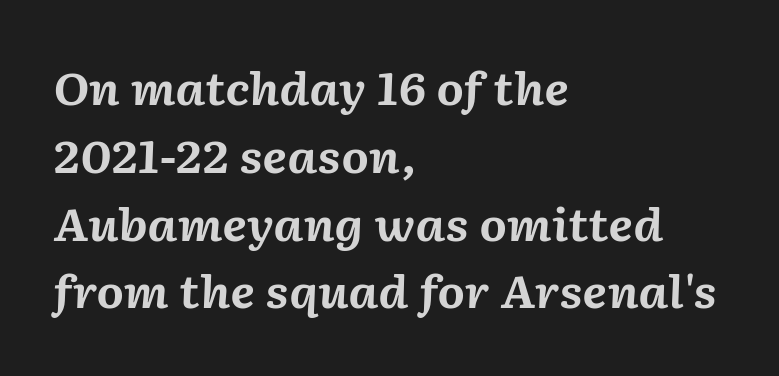
The image shows 44 px bold type, italic (leaning right); set left-aligned, normal line spacing (1.54x), normal letter spacing, not underlined; medium stroke contrast and a medium x-height.
